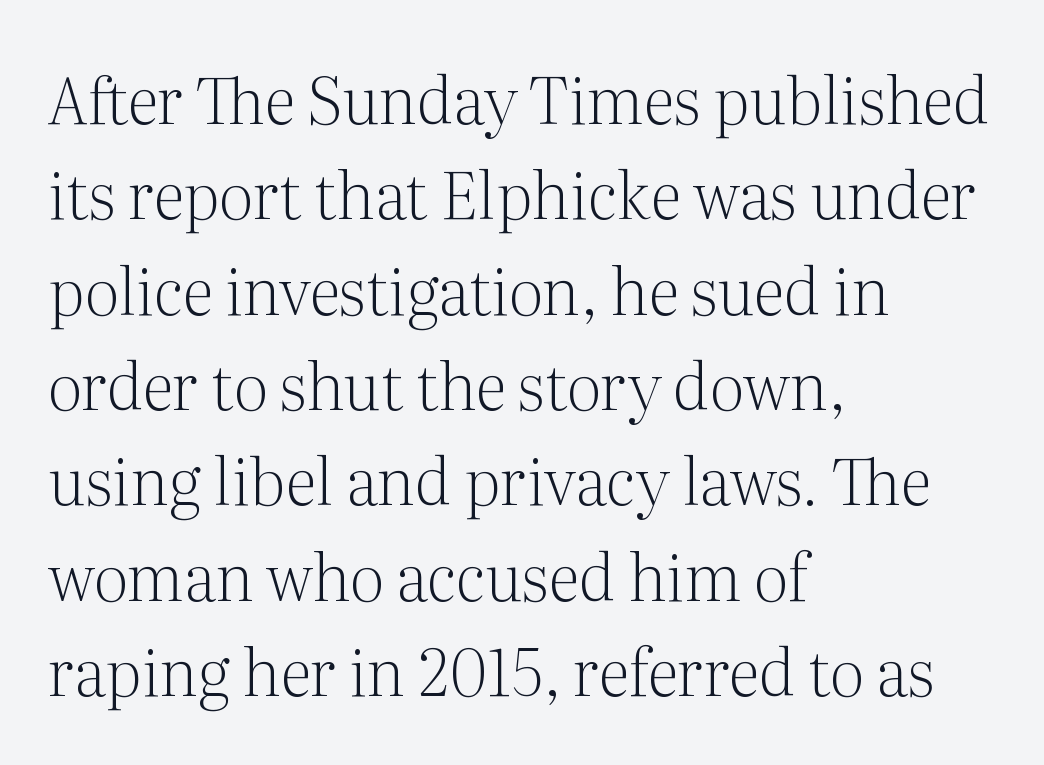
The image shows 64 px light serif type, upright; set left-aligned, normal line spacing (1.49x), normal letter spacing, not underlined; medium stroke contrast and a medium x-height.
